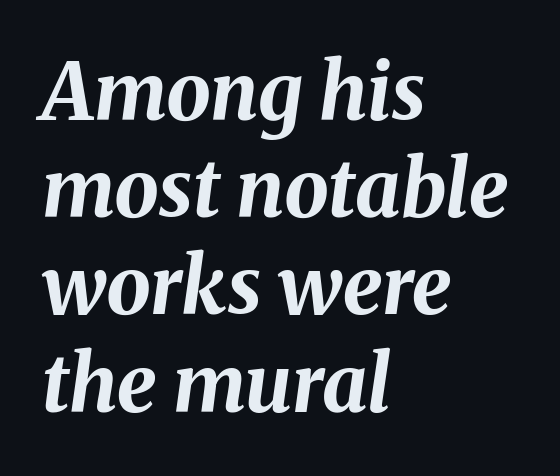
The image shows 79 px bold type, italic (leaning right); set left-aligned, line spacing 1.23x, normal letter spacing, not underlined; medium stroke contrast and a medium x-height.
